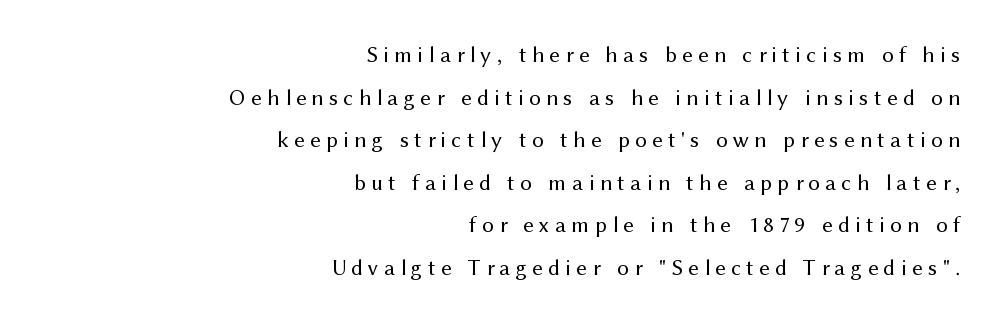
{"italic": "no", "bold": "no", "underline": "no", "align": "right", "line_spacing_ratio": 1.85, "letter_spacing": "wide", "letter_spacing_em": 0.23, "glyph_px": 23}
